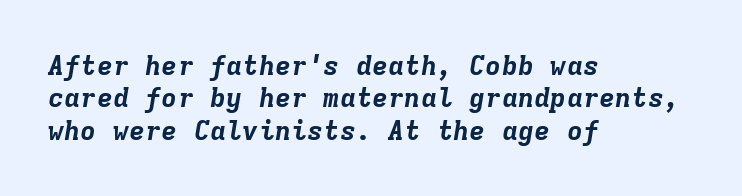
The image shows 27 px bold type, italic (leaning right); set left-aligned, line spacing 1.2x, normal letter spacing, not underlined.
